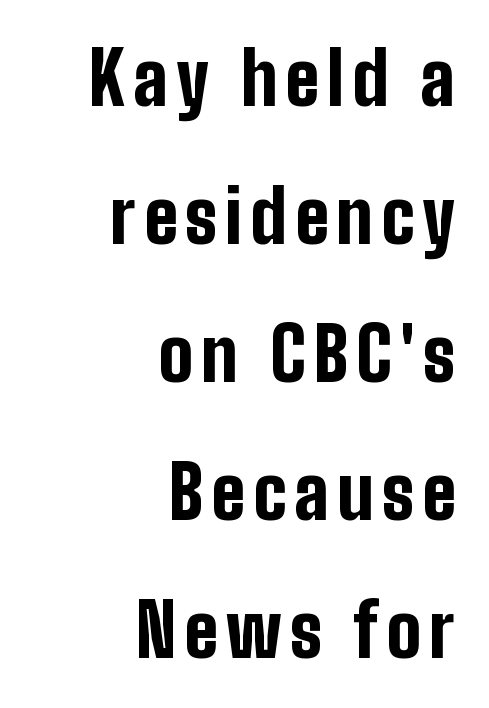
{"serif": "no", "italic": "no", "bold": "yes", "weight": "bold", "width": "condensed", "stroke_contrast": "low", "x_height": "medium", "monospaced": "no", "underline": "no", "align": "right", "line_spacing_ratio": 1.89, "glyph_px": 73}
